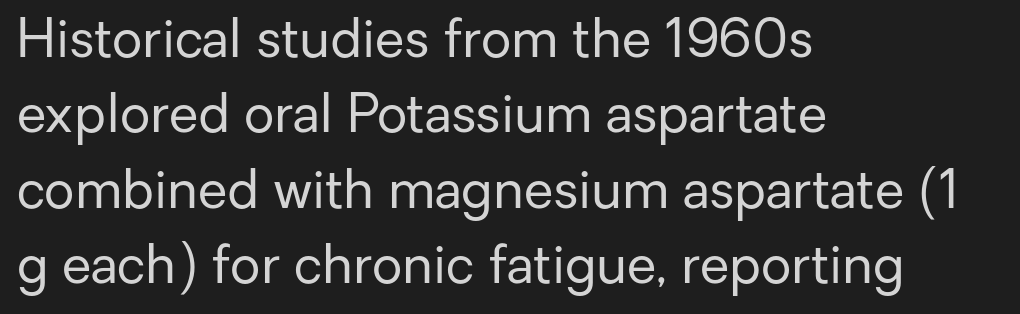
The image shows 53 px regular-weight sans-serif type, upright; set left-aligned, normal line spacing (1.42x), normal letter spacing, not underlined; low stroke contrast and a medium x-height.
